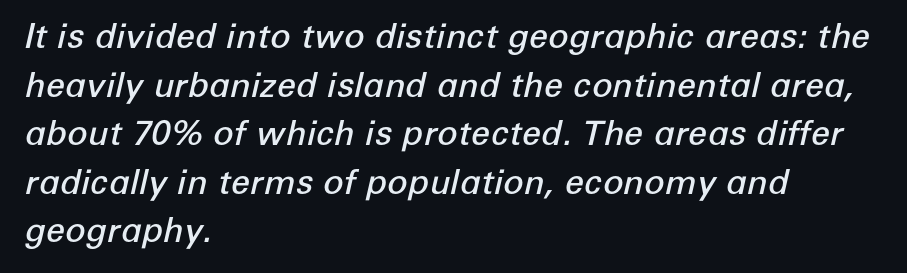
The image shows 34 px semibold type, italic (leaning right); set left-aligned, normal line spacing (1.43x), normal letter spacing, not underlined; low stroke contrast and a medium x-height.
